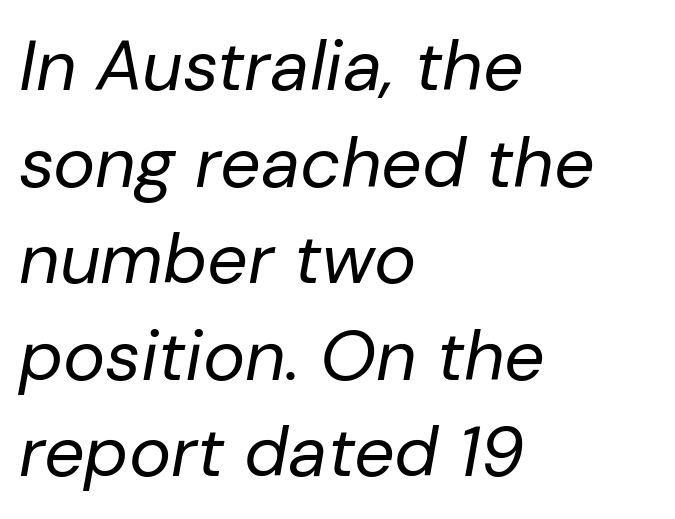
This rendering features lettering with no underline. These lines are rendered in a variable-pitch font. Which margin do the lines hug? The left one — the right edge is uneven. The letters sit at their default tracking, neither squeezed nor spread.
